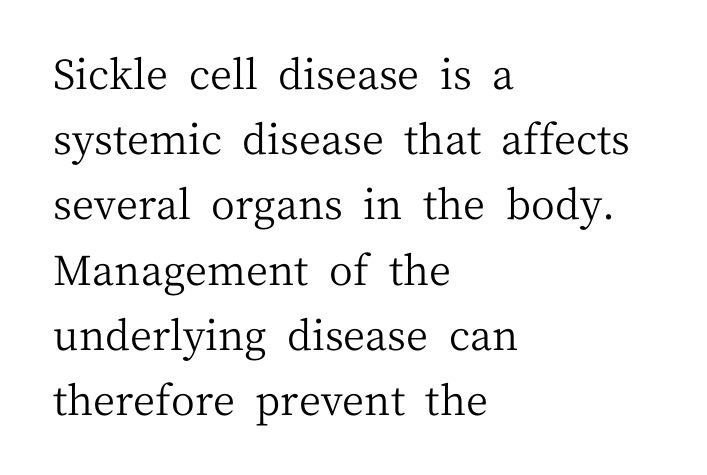
{"serif": "yes", "italic": "no", "bold": "no", "weight": "regular", "width": "normal", "stroke_contrast": "medium", "x_height": "medium", "monospaced": "no", "underline": "no", "align": "left", "line_spacing": "normal", "line_spacing_ratio": 1.59, "letter_spacing": "normal", "letter_spacing_em": 0.0, "glyph_px": 41}
